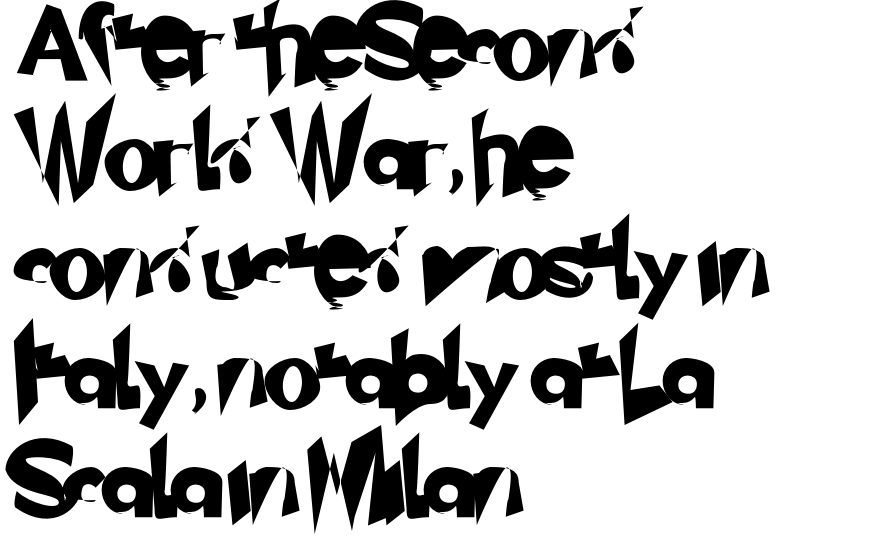
Spacing between characters is what you'd get straight out of the box. Think of a printed novel: that variable character pitch is what you see here. The rag falls on the right side of this text block. Observe the absence of serifs on each vertical stroke in this sample. The passage shown stacks its lines at a standard gap.
